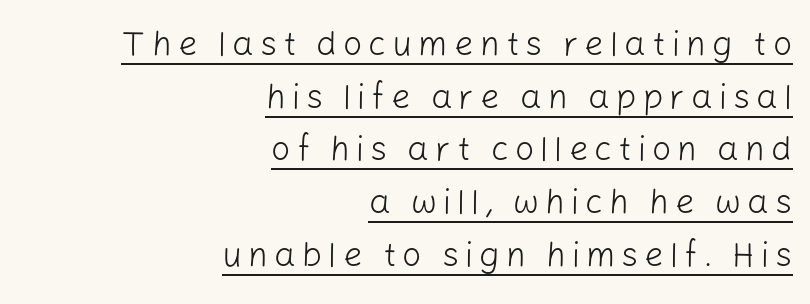
Q: Is the text bold? A: No.
Q: Is the text italic (slanted)? A: No, it is upright.
Q: Is the typeface a serif or a sans-serif typeface? A: Sans-serif.
Q: Is the text underlined? A: Yes.
Q: How is the paragraph aligned? A: Right-aligned.
Q: Is the spacing between lines tight, normal or loose? A: Normal.
Q: Width (condensed, normal, or wide)? A: Normal.
Q: Stroke contrast? A: Low.
Q: x-height? A: Medium.
Q: Monospaced? A: No.
